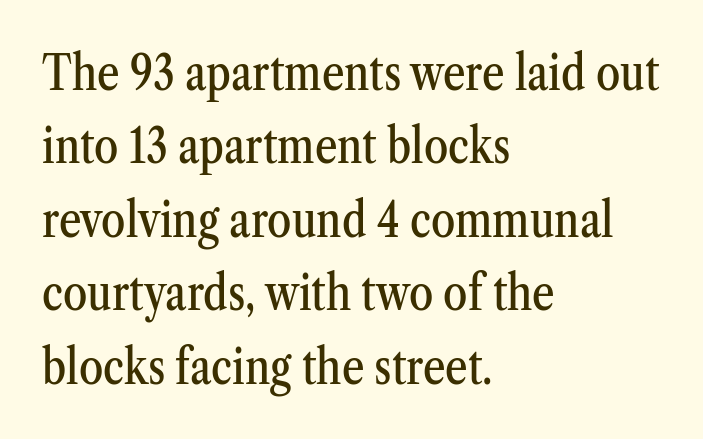
A serif font was chosen for this passage. The lettering holds an erect, upright posture throughout. Where is the straight margin? On the left. Each letter keeps its own natural width here, so spacing adapts to shape. The words here are not underlined.
